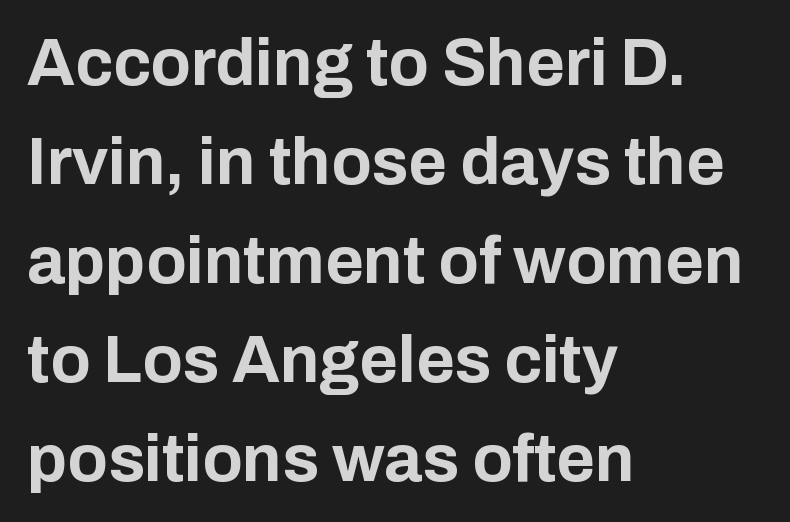
Q: Is the text bold? A: Yes.
Q: Is the text italic (slanted)? A: No, it is upright.
Q: Is the typeface a serif or a sans-serif typeface? A: Sans-serif.
Q: Is the text underlined? A: No.
Q: How is the paragraph aligned? A: Left-aligned.
Q: Is the spacing between letters normal or unusually wide? A: Normal.
Q: Is the spacing between lines tight, normal or loose? A: Normal.
Q: Width (condensed, normal, or wide)? A: Normal.
Q: Stroke contrast? A: Low.
Q: x-height? A: Medium.
Q: Monospaced? A: No.
